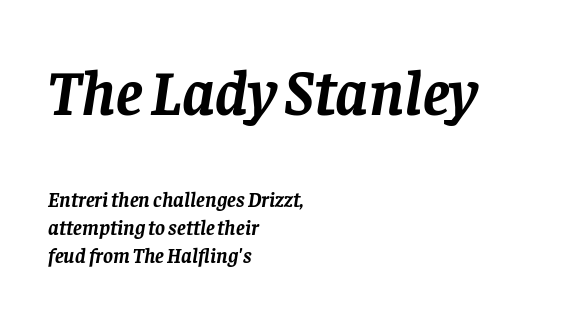
A serif font was chosen for this passage. Clear beneath every line of the passage. In CSS terms this would be text-align: left. The strokes are fattened all the way to bold. The rendering keeps characters at their native spacing.
